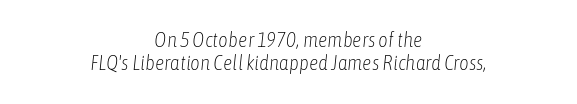
The image shows 21 px text type, italic (leaning right); set centered, tight line spacing (1.1x), normal letter spacing, not underlined.
